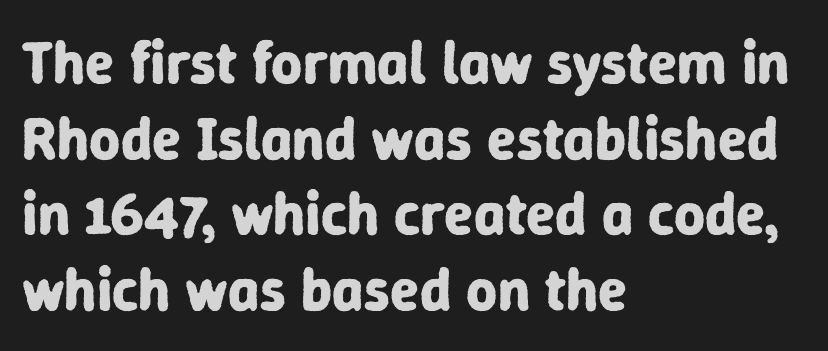
{"serif": "no", "italic": "no", "bold": "yes", "weight": "bold", "width": "normal", "stroke_contrast": "low", "x_height": "medium", "monospaced": "no", "underline": "no", "align": "left", "line_spacing": "normal", "line_spacing_ratio": 1.26, "letter_spacing": "normal", "letter_spacing_em": 0.0, "glyph_px": 60}
